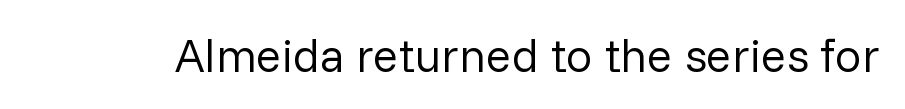
{"serif": "no", "italic": "no", "bold": "no", "weight": "regular", "width": "normal", "stroke_contrast": "low", "x_height": "medium", "monospaced": "no", "underline": "no", "letter_spacing": "normal", "letter_spacing_em": 0.0, "glyph_px": 47}
